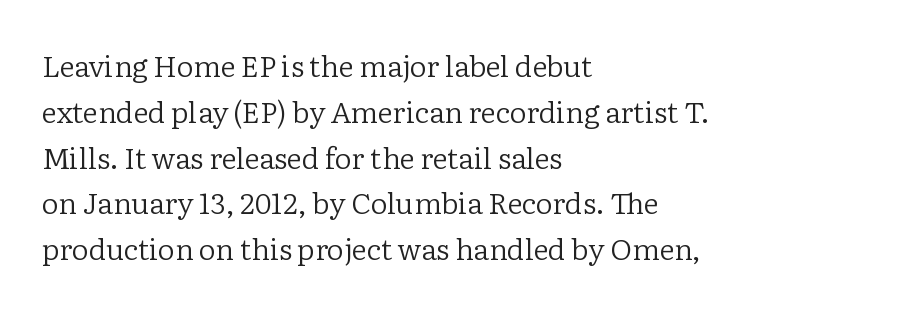
Q: Is the text bold? A: No.
Q: Is the text italic (slanted)? A: No, it is upright.
Q: Is the typeface a serif or a sans-serif typeface? A: Serif.
Q: Is the text underlined? A: No.
Q: How is the paragraph aligned? A: Left-aligned.
Q: Is the spacing between letters normal or unusually wide? A: Normal.
Q: Is the spacing between lines tight, normal or loose? A: Normal.
Q: Width (condensed, normal, or wide)? A: Normal.
Q: Stroke contrast? A: Low.
Q: x-height? A: Medium.
Q: Monospaced? A: No.
